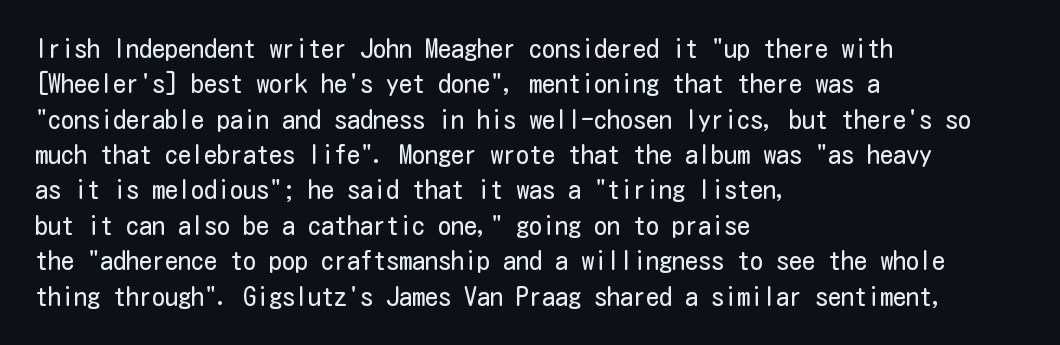
Q: Is the text bold? A: No.
Q: Is the text italic (slanted)? A: No, it is upright.
Q: Is the text underlined? A: No.
Q: How is the paragraph aligned? A: Left-aligned.
Q: Is the spacing between letters normal or unusually wide? A: Normal.
Q: Is the spacing between lines tight, normal or loose? A: Normal.
